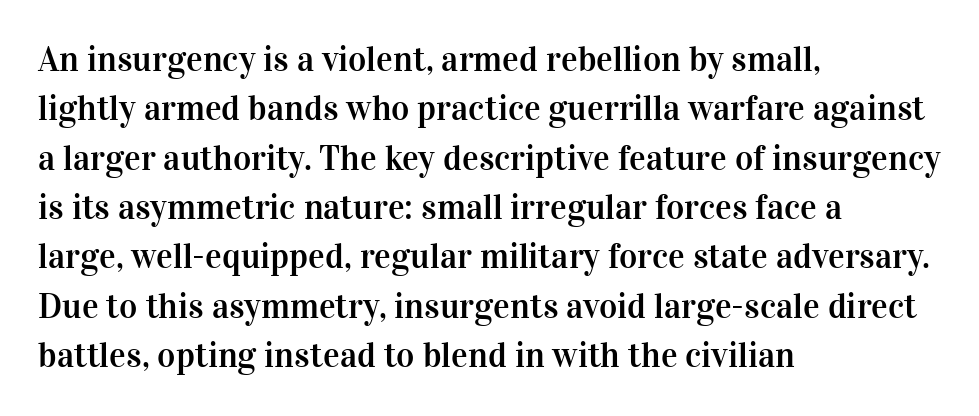
Q: Is the text italic (slanted)? A: No, it is upright.
Q: Is the typeface a serif or a sans-serif typeface? A: Serif.
Q: Is the text underlined? A: No.
Q: How is the paragraph aligned? A: Left-aligned.
Q: Is the spacing between letters normal or unusually wide? A: Normal.
Q: Is the spacing between lines tight, normal or loose? A: Normal.
Q: Width (condensed, normal, or wide)? A: Normal.
Q: Stroke contrast? A: High.
Q: x-height? A: Medium.
Q: Monospaced? A: No.
